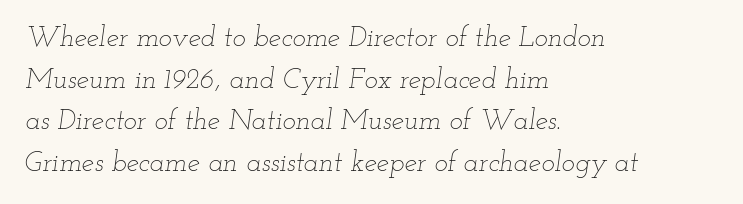
The image shows 28 px thin, wide type, italic (leaning right); set left-aligned, normal line spacing (1.49x), normal letter spacing, not underlined; low stroke contrast and a small x-height.
